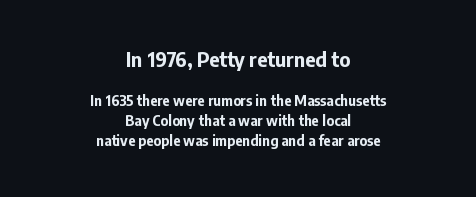
The image shows 20 px bold type, upright; set centered, normal line spacing (1.44x), normal letter spacing, not underlined; the first (top) block is 1.43x larger.
